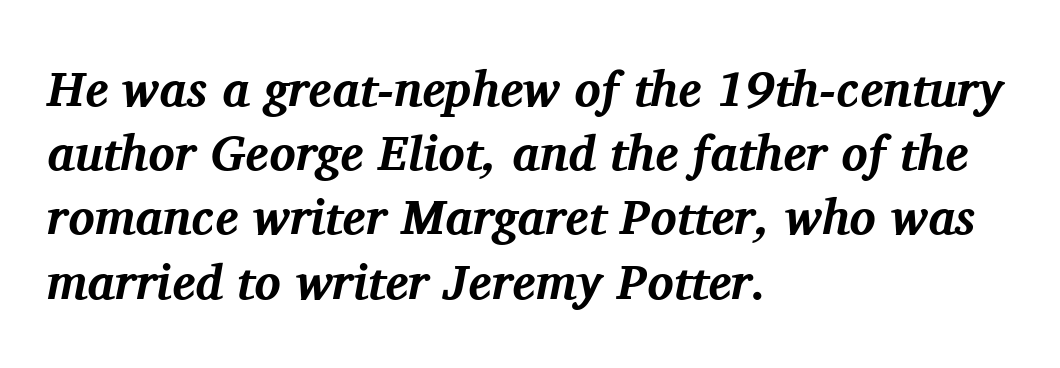
Observe the serifs anchoring each vertical stroke in this sample. Pretty heavy lettering here — definitely bold. Check the space under the baseline: it is left empty. Varying glyph widths throughout — classic text-font behaviour.
